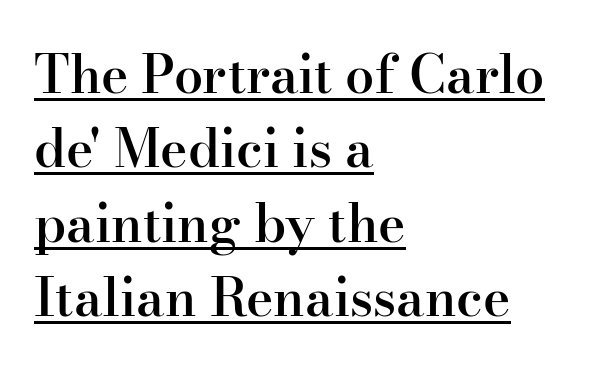
The image shows 52 px semibold serif type, upright; set left-aligned, normal line spacing (1.43x), normal letter spacing, underlined; high stroke contrast and a small x-height.
